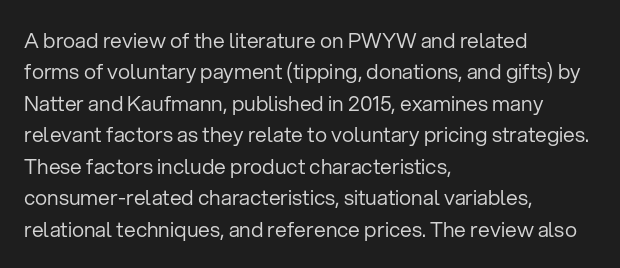
The image shows 21 px text type, upright; set left-aligned, normal line spacing (1.5x), normal letter spacing, not underlined.
